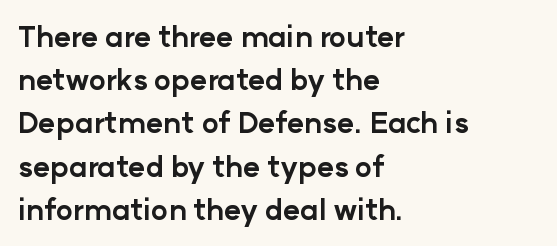
Q: Is the text bold? A: Yes.
Q: Is the text italic (slanted)? A: No, it is upright.
Q: Is the typeface a serif or a sans-serif typeface? A: Sans-serif.
Q: Is the text underlined? A: No.
Q: How is the paragraph aligned? A: Left-aligned.
Q: Is the spacing between letters normal or unusually wide? A: Normal.
Q: Is the spacing between lines tight, normal or loose? A: Normal.
Q: Width (condensed, normal, or wide)? A: Normal.
Q: Stroke contrast? A: Low.
Q: x-height? A: Medium.
Q: Monospaced? A: No.
